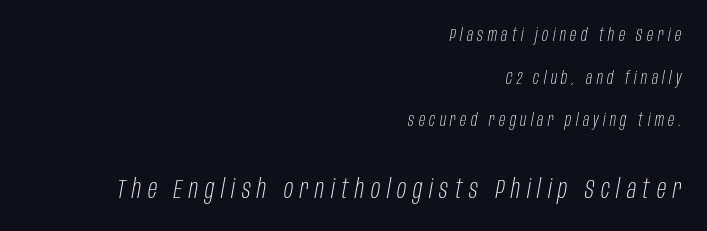
The glyphs look as if they've been sheared to an angle. Size contrast runs from small at the top to large at the bottom. Weight: in the light-to-regular range. Descenders hang freely into open space. Does extra space separate the letters? Yes, quite a lot of it.
